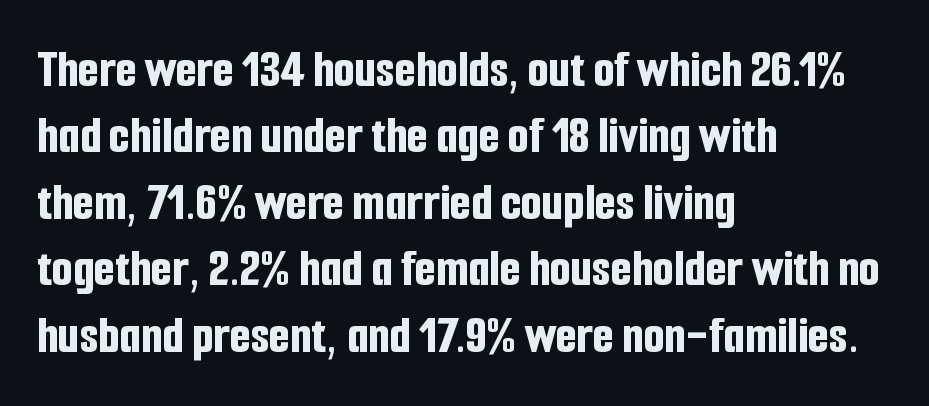
Q: Is the text bold? A: Yes.
Q: Is the text italic (slanted)? A: No, it is upright.
Q: Is the typeface a serif or a sans-serif typeface? A: Sans-serif.
Q: Is the text underlined? A: No.
Q: How is the paragraph aligned? A: Left-aligned.
Q: Is the spacing between letters normal or unusually wide? A: Normal.
Q: Width (condensed, normal, or wide)? A: Condensed.
Q: Stroke contrast? A: Low.
Q: x-height? A: Medium.
Q: Monospaced? A: No.
